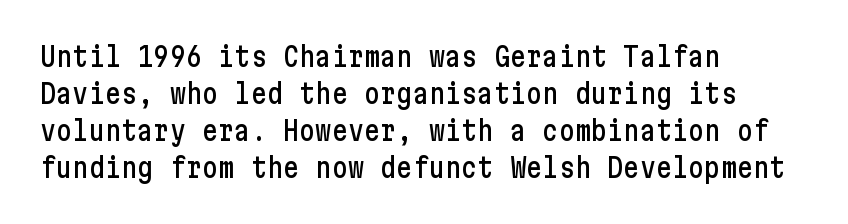
The image shows 27 px text type, upright; set left-aligned, normal line spacing (1.37x), normal letter spacing, not underlined.
